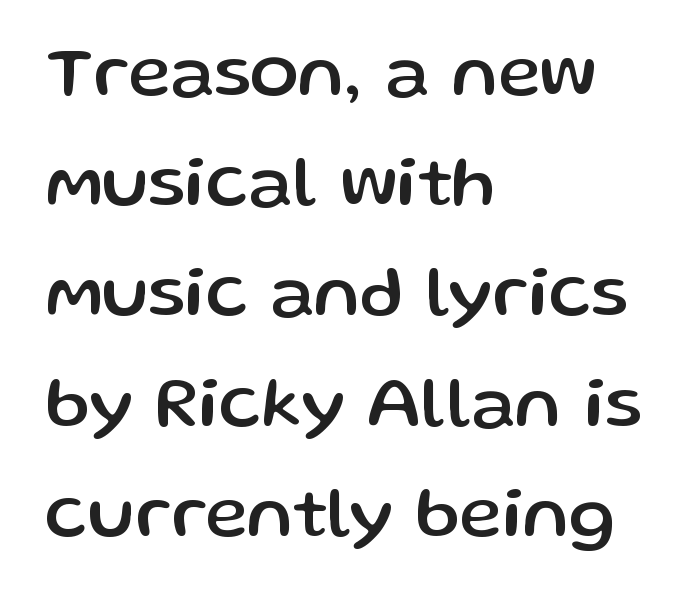
{"serif": "no", "italic": "no", "width": "normal", "stroke_contrast": "low", "x_height": "medium", "monospaced": "no", "underline": "no", "align": "left", "line_spacing": "normal", "line_spacing_ratio": 1.51, "letter_spacing": "normal", "letter_spacing_em": 0.0, "glyph_px": 73}
